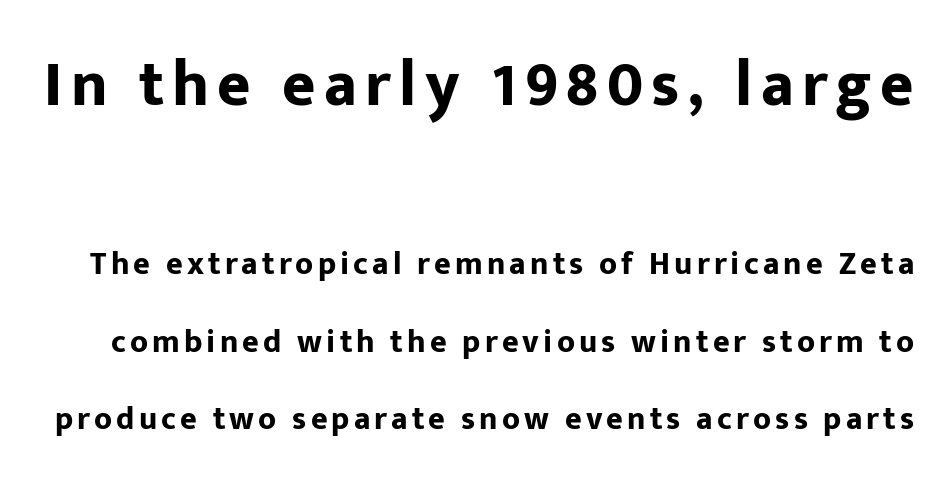
The image shows 64 px bold sans-serif type, upright; set loose line spacing (2.41x), not underlined; the first (top) block is 2.0x larger; low stroke contrast and a medium x-height.
